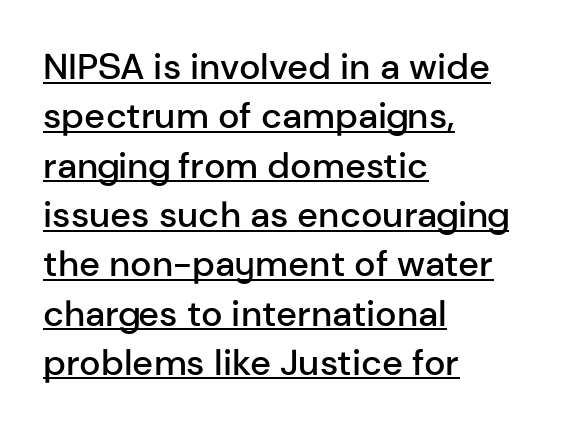
Semibold letterforms, between regular and bold. If you measured baseline to baseline, you'd find a middling distance. Look at the bottom of the vertical strokes: they stop flat, with no serifs. Nothing unusual about the tracking: characters are spaced as the font intends.
